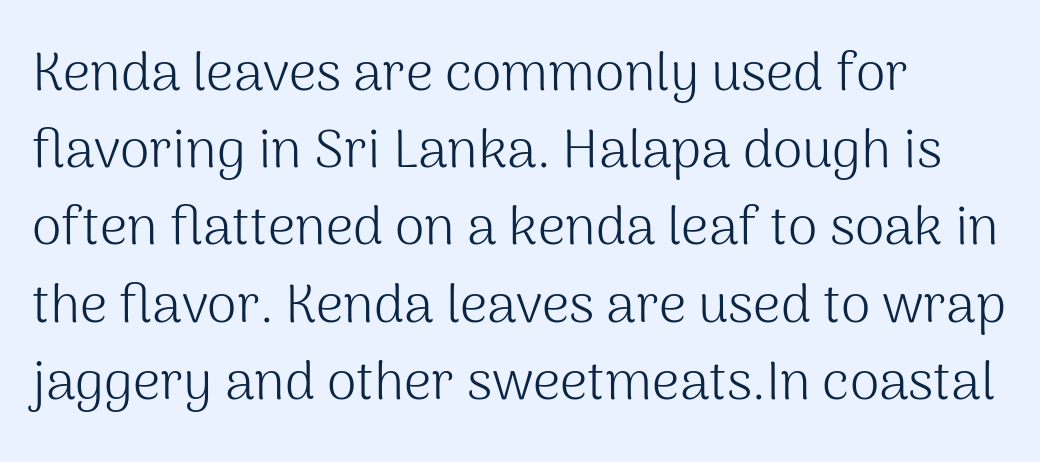
{"serif": "no", "italic": "no", "bold": "no", "weight": "light", "width": "normal", "stroke_contrast": "medium", "x_height": "medium", "monospaced": "no", "underline": "no", "align": "left", "line_spacing": "normal", "line_spacing_ratio": 1.43, "letter_spacing": "normal", "letter_spacing_em": 0.0, "glyph_px": 54}
